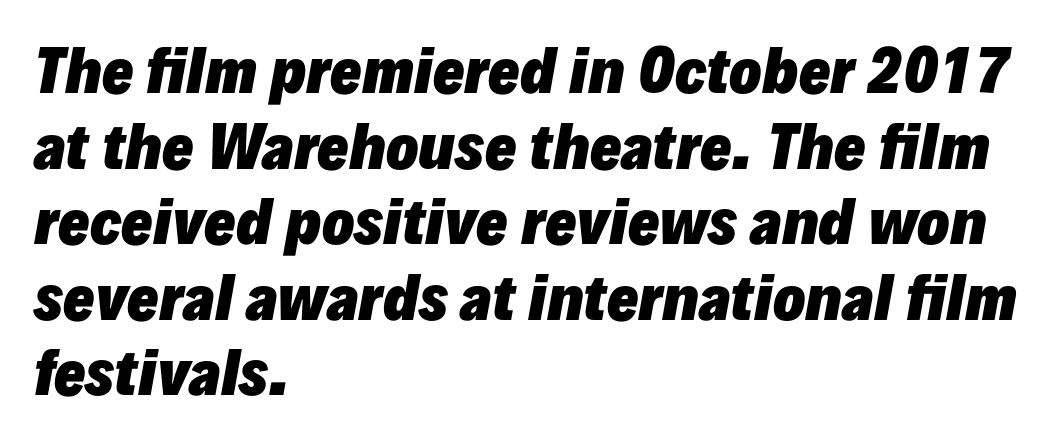
Q: Is the text bold? A: Yes.
Q: Is the text italic (slanted)? A: Yes, it leans right by about 10 degrees.
Q: Is the text underlined? A: No.
Q: How is the paragraph aligned? A: Left-aligned.
Q: Is the spacing between letters normal or unusually wide? A: Normal.
Q: Is the spacing between lines tight, normal or loose? A: Normal.
Q: Width (condensed, normal, or wide)? A: Normal.
Q: Stroke contrast? A: Low.
Q: x-height? A: Medium.
Q: Monospaced? A: No.
